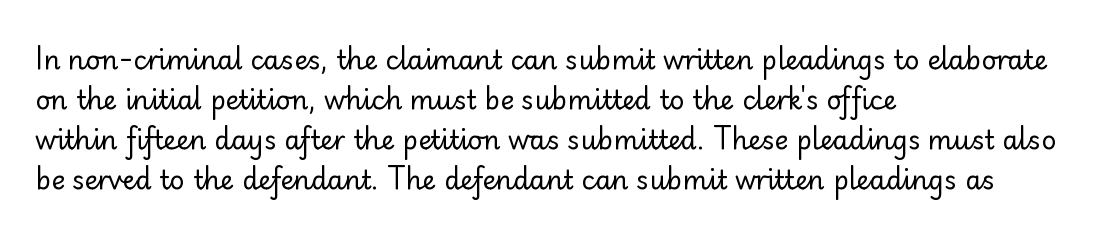
Descender tails drop into unmarked territory. Stroke mass is kept to a normal reading level or below. Default kerning and tracking; the words read as compact shapes. Teacher's note: observe the even left margin — that is flush-left alignment.
